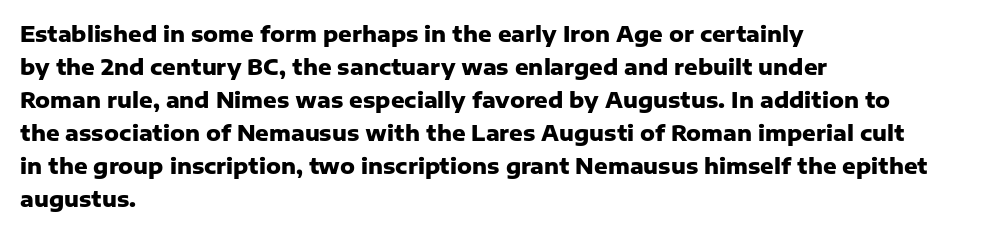
Q: Is the text bold? A: Yes.
Q: Is the text italic (slanted)? A: No, it is upright.
Q: Is the text underlined? A: No.
Q: How is the paragraph aligned? A: Left-aligned.
Q: Is the spacing between letters normal or unusually wide? A: Normal.
Q: Is the spacing between lines tight, normal or loose? A: Normal.
